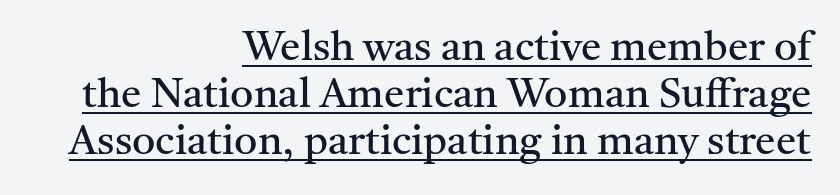
Classification — serif. Leading is clearly below the norm, producing a dense column. The font sits on the lighter half of the weight spectrum, regular included. Looks like regular typesetting: each glyph gets only the width it needs. This sample carries an underscore along the baseline area. The passage is arranged like a letterhead date or caption credit — flush right.
